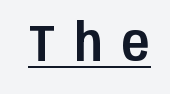
The image shows 51 px condensed sans-serif type, upright; set unusually wide letter spacing (+0.39 em), underlined; low stroke contrast and a large x-height.
